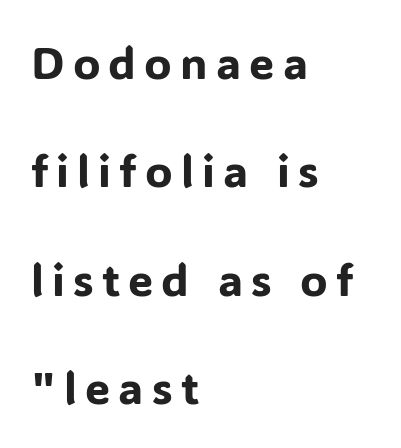
{"serif": "no", "italic": "no", "width": "normal", "stroke_contrast": "low", "x_height": "medium", "monospaced": "no", "underline": "no", "align": "left", "line_spacing": "loose", "line_spacing_ratio": 2.41, "glyph_px": 45}
